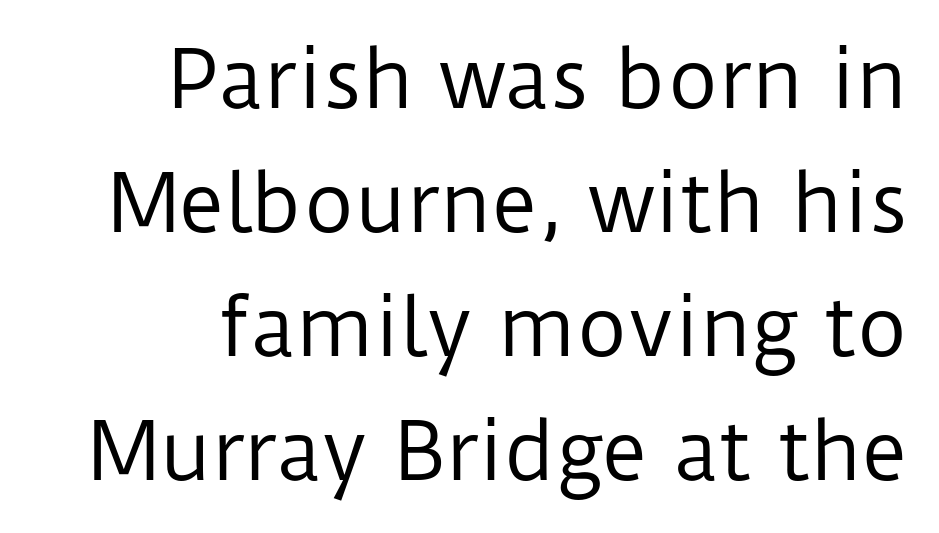
How are the letters spaced? Ordinarily, with no added tracking. The zone under the glyphs is completely vacant. In CSS terms this would be text-align: right. Compared with typical paragraphs, the rows here are spaced about the same. A roman cut, with each character standing at attention. A sans-serif font was chosen for this passage.
